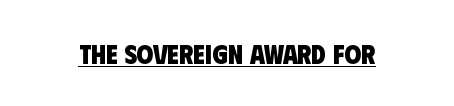
{"bold": "yes", "underline": "yes", "letter_spacing": "normal", "letter_spacing_em": 0.0, "glyph_px": 27}
